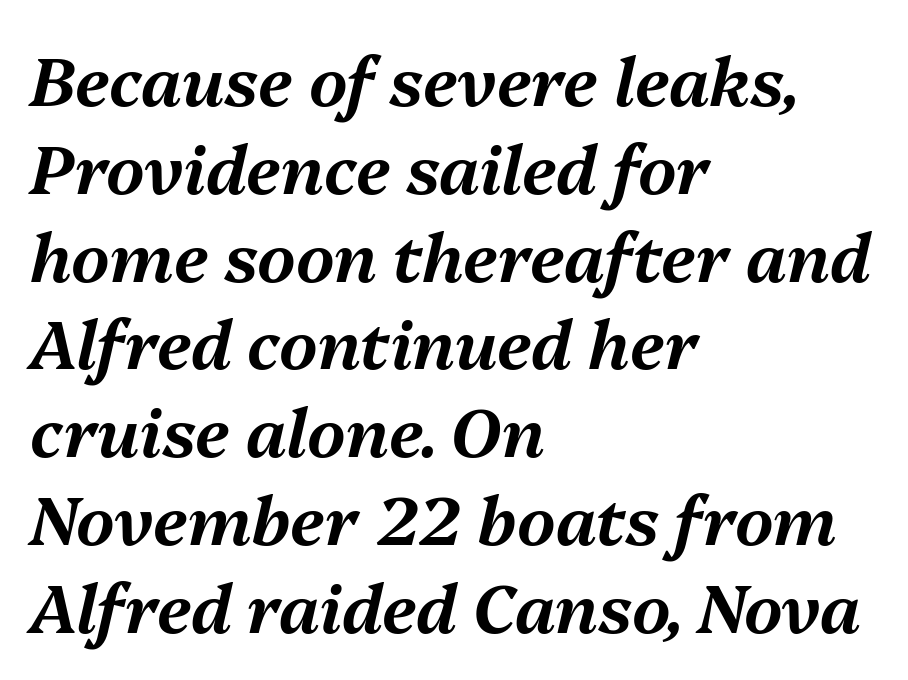
The zone under the glyphs is completely vacant. If you drew a line through each stem, it would be angled. Honestly, the letter spacing is just normal — you wouldn't notice it. These lines are rendered in a variable-pitch font.
